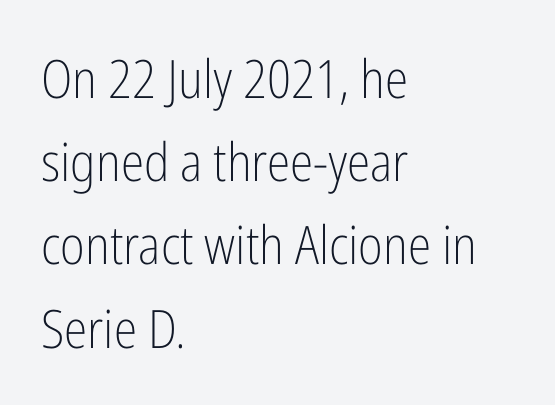
Q: Is the text bold? A: No.
Q: Is the text italic (slanted)? A: No, it is upright.
Q: Is the typeface a serif or a sans-serif typeface? A: Sans-serif.
Q: Is the text underlined? A: No.
Q: How is the paragraph aligned? A: Left-aligned.
Q: Is the spacing between letters normal or unusually wide? A: Normal.
Q: Is the spacing between lines tight, normal or loose? A: Normal.
Q: Width (condensed, normal, or wide)? A: Condensed.
Q: Stroke contrast? A: Low.
Q: x-height? A: Medium.
Q: Monospaced? A: No.
